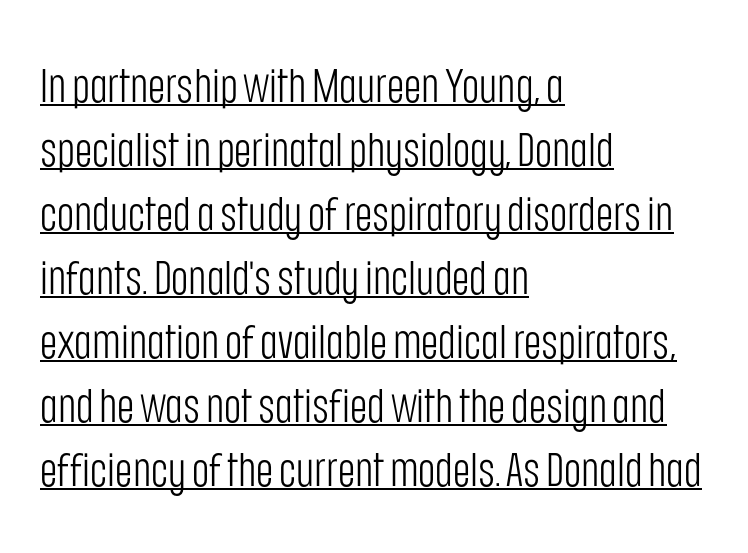
Q: Is the text bold? A: No.
Q: Is the text italic (slanted)? A: No, it is upright.
Q: Is the typeface a serif or a sans-serif typeface? A: Sans-serif.
Q: Is the text underlined? A: Yes.
Q: How is the paragraph aligned? A: Left-aligned.
Q: Is the spacing between letters normal or unusually wide? A: Normal.
Q: Is the spacing between lines tight, normal or loose? A: Normal.
Q: Width (condensed, normal, or wide)? A: Condensed.
Q: Stroke contrast? A: Low.
Q: x-height? A: Large.
Q: Monospaced? A: No.
